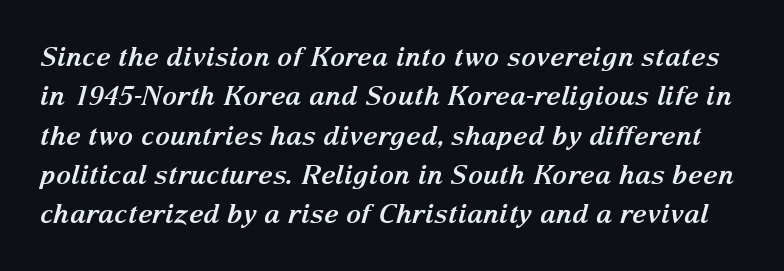
Does extra space separate the letters? No, they use regular spacing. Quick note: underline off. Heavy-handed strokes throughout: this text is bold. Designer's note — italics engaged. In terms of leading, this rendering sits right in the middle.
